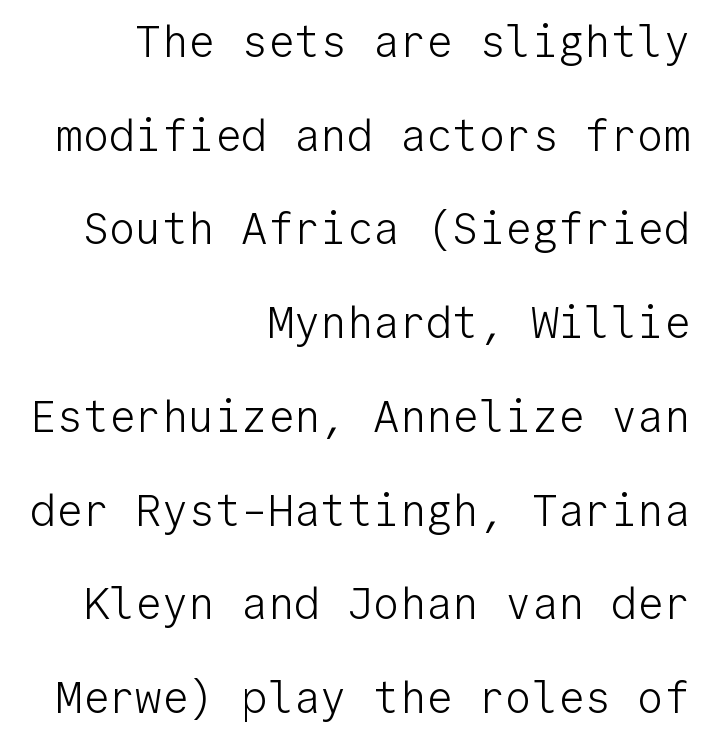
{"serif": "no", "italic": "no", "bold": "no", "weight": "light", "width": "normal", "stroke_contrast": "low", "x_height": "medium", "monospaced": "yes", "underline": "no", "align": "right", "line_spacing": "loose", "line_spacing_ratio": 2.13, "letter_spacing": "normal", "letter_spacing_em": 0.0, "glyph_px": 44}
